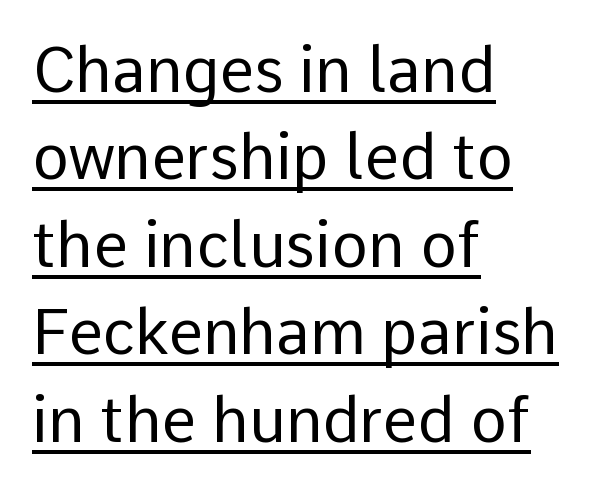
Note the varied advance widths — an 'i' is clearly narrower than an 'm'. This rendering uses left alignment, leaving the right contour irregular. Does extra space separate the letters? No, they use regular spacing. No heavy texture on the line: the type isn't bold.
